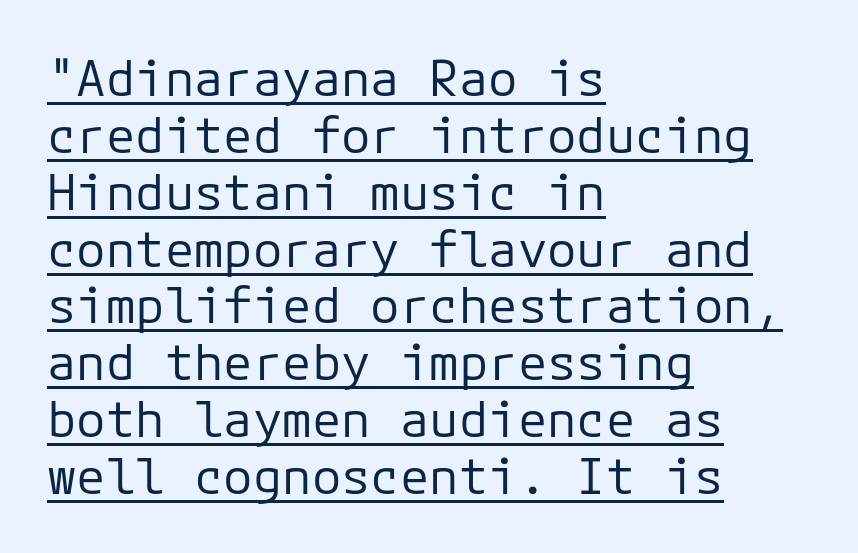
Q: Is the text bold? A: No.
Q: Is the text italic (slanted)? A: No, it is upright.
Q: Is the typeface a serif or a sans-serif typeface? A: Sans-serif.
Q: Is the text underlined? A: Yes.
Q: How is the paragraph aligned? A: Left-aligned.
Q: Is the spacing between letters normal or unusually wide? A: Normal.
Q: Width (condensed, normal, or wide)? A: Normal.
Q: Stroke contrast? A: Low.
Q: x-height? A: Medium.
